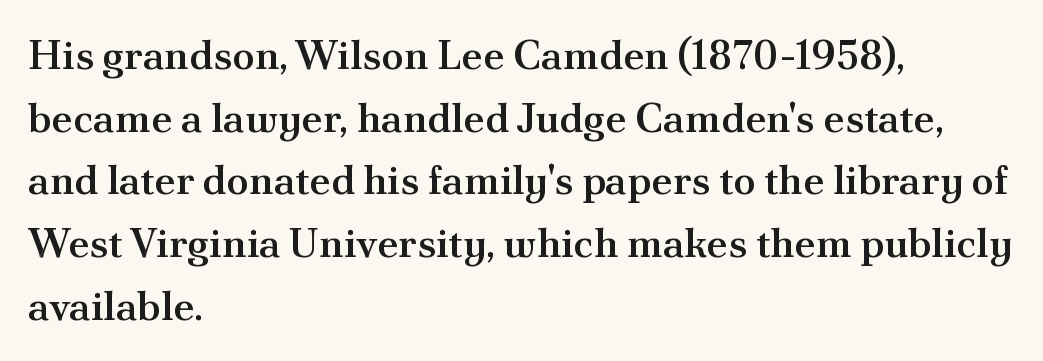
{"serif": "yes", "italic": "no", "bold": "semi", "weight": "semibold", "width": "normal", "stroke_contrast": "medium", "x_height": "small", "monospaced": "no", "underline": "no", "align": "left", "line_spacing": "normal", "line_spacing_ratio": 1.53, "letter_spacing": "normal", "letter_spacing_em": 0.0, "glyph_px": 41}
